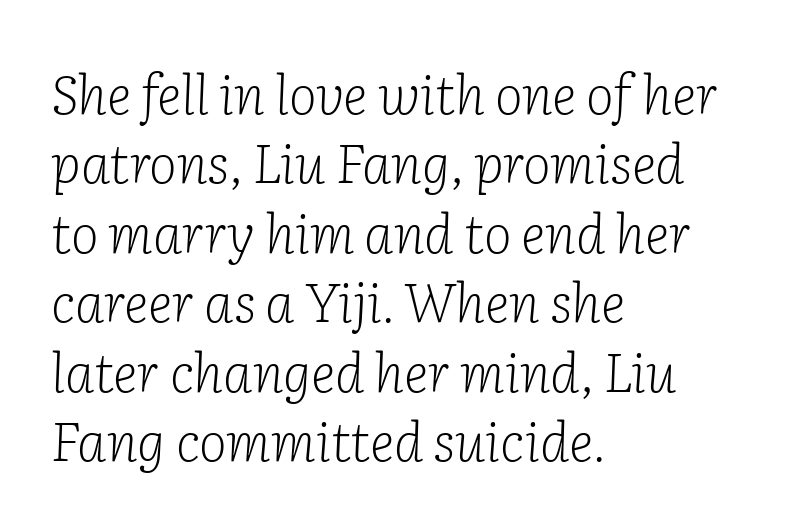
Q: Is the text bold? A: No.
Q: Is the text italic (slanted)? A: Yes, it leans right by about 2 degrees.
Q: Is the typeface a serif or a sans-serif typeface? A: Serif.
Q: Is the text underlined? A: No.
Q: How is the paragraph aligned? A: Left-aligned.
Q: Is the spacing between letters normal or unusually wide? A: Normal.
Q: Is the spacing between lines tight, normal or loose? A: Normal.
Q: Width (condensed, normal, or wide)? A: Normal.
Q: Stroke contrast? A: Low.
Q: x-height? A: Medium.
Q: Monospaced? A: No.
